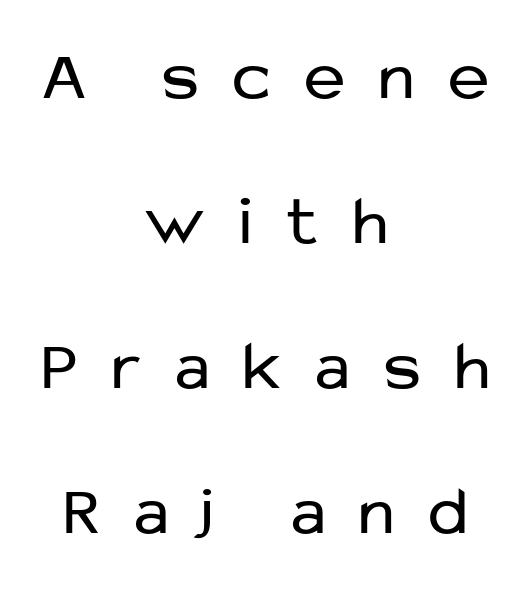
Q: Is the text bold? A: No.
Q: Is the text italic (slanted)? A: No, it is upright.
Q: Is the typeface a serif or a sans-serif typeface? A: Sans-serif.
Q: Is the text underlined? A: No.
Q: How is the paragraph aligned? A: Centered.
Q: Is the spacing between letters normal or unusually wide? A: Unusually wide.
Q: Is the spacing between lines tight, normal or loose? A: Loose.
Q: Width (condensed, normal, or wide)? A: Normal.
Q: Stroke contrast? A: Low.
Q: x-height? A: Medium.
Q: Monospaced? A: No.
